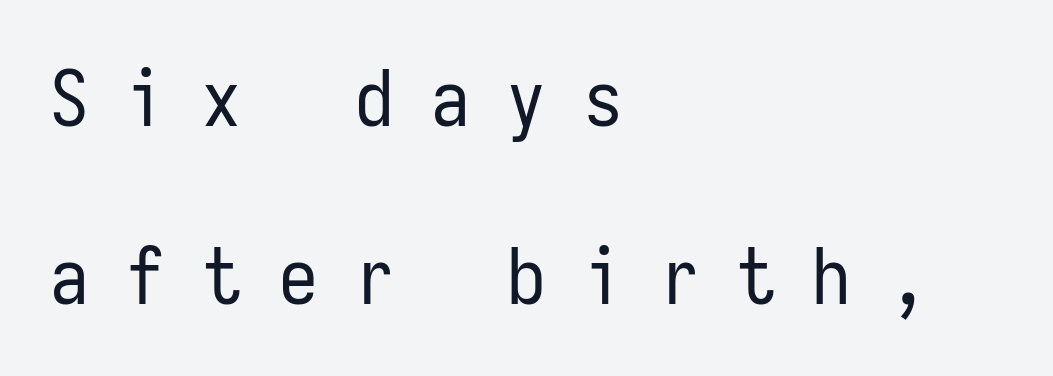
The image shows 77 px regular-weight, condensed sans-serif type, upright, monospaced; set left-aligned, loose line spacing (2.31x), unusually wide letter spacing (+0.49 em), not underlined; low stroke contrast and a medium x-height.
